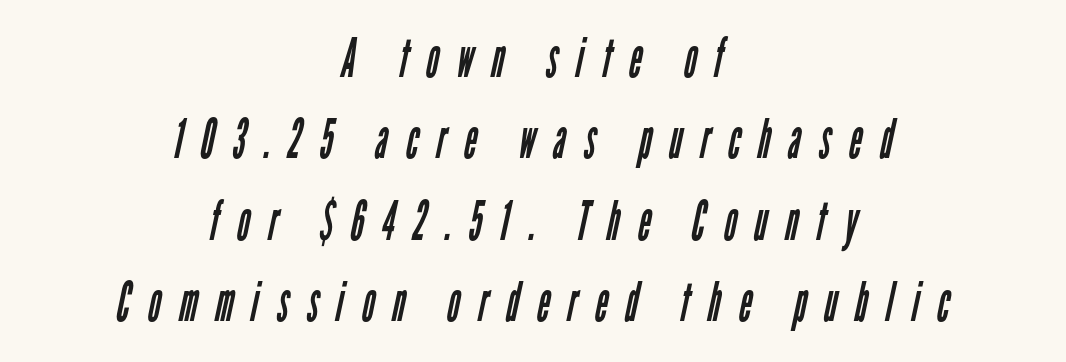
The image shows 55 px regular-weight, condensed sans-serif type; set centered, normal line spacing (1.48x), unusually wide letter spacing (+0.33 em), not underlined; low stroke contrast and a medium x-height.
